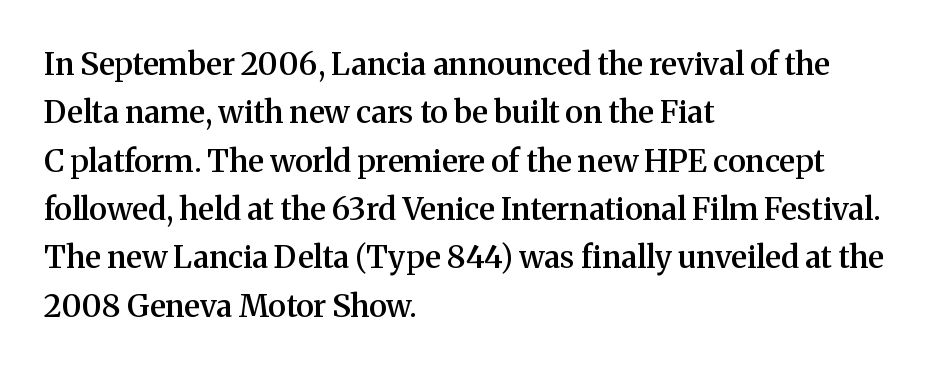
The image shows 31 px semibold serif type, upright; set left-aligned, normal line spacing (1.56x), normal letter spacing, not underlined; medium stroke contrast and a medium x-height.
